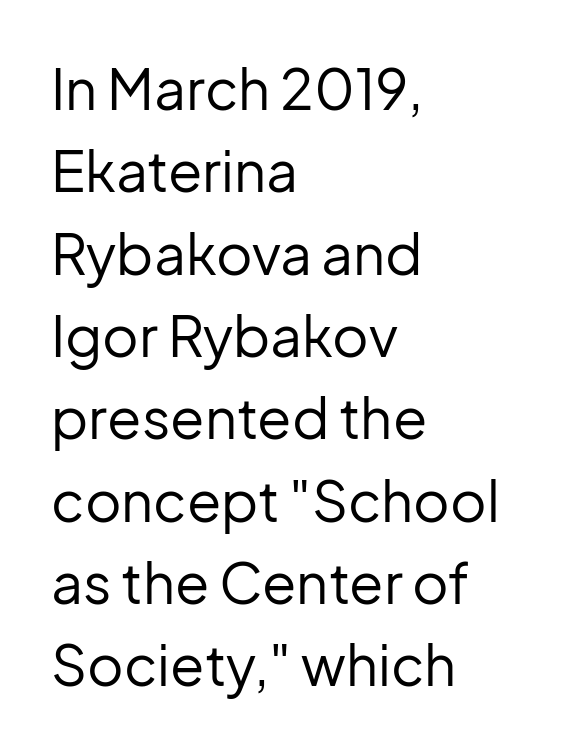
{"serif": "no", "italic": "no", "bold": "no", "weight": "regular", "width": "normal", "stroke_contrast": "low", "x_height": "medium", "monospaced": "no", "underline": "no", "align": "left", "line_spacing": "normal", "line_spacing_ratio": 1.47, "letter_spacing": "normal", "letter_spacing_em": 0.0, "glyph_px": 56}
